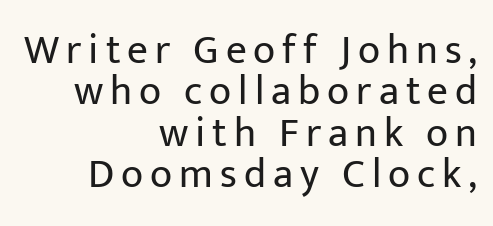
The image shows 41 px regular-weight sans-serif type, upright; set right-aligned, tight line spacing (1.01x), not underlined; low stroke contrast and a medium x-height.
